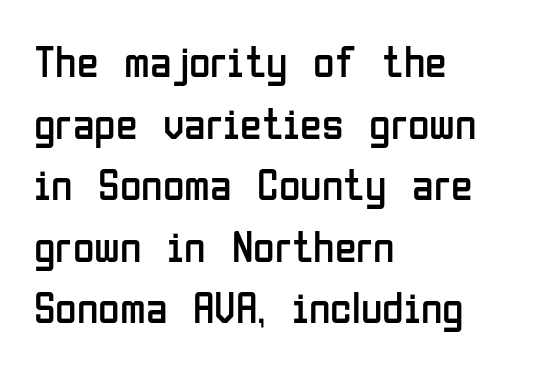
The letters carry no serifs — their stems end cleanly without finishing strokes. A student would call this left alignment; a typographer would say flush left, rag right. Glyph-to-glyph distance matches everyday printed text. The passage shown is not bold in any degree.
